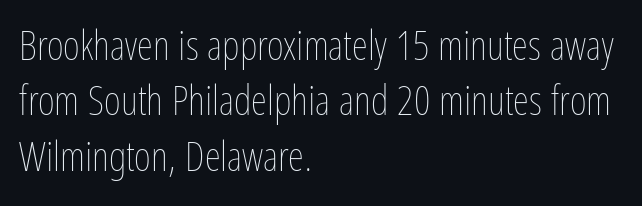
Q: Is the text bold? A: No.
Q: Is the text italic (slanted)? A: No, it is upright.
Q: Is the text underlined? A: No.
Q: How is the paragraph aligned? A: Left-aligned.
Q: Is the spacing between letters normal or unusually wide? A: Normal.
Q: Is the spacing between lines tight, normal or loose? A: Normal.
Q: Width (condensed, normal, or wide)? A: Condensed.
Q: Stroke contrast? A: Low.
Q: x-height? A: Medium.
Q: Monospaced? A: No.
